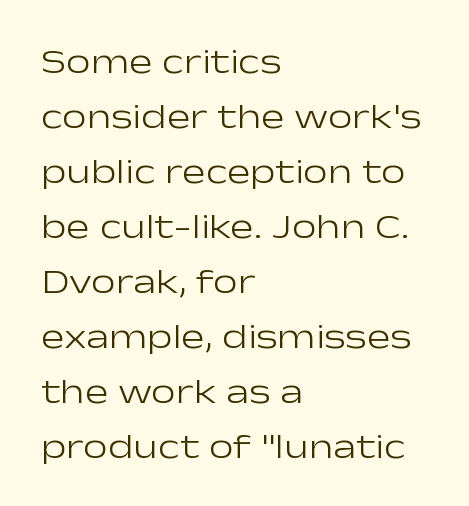
Does the lettering tilt? It doesn't — this is upright. The baseline area is clear. Each letter's strokes conclude bluntly, with no projecting serifs. The rag falls on the right side of this text block. The passage shown is typed in a proportional face where columns would drift.
